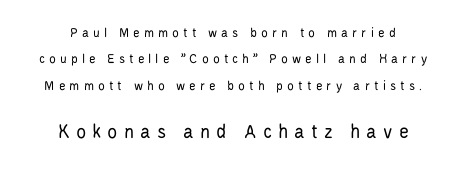
The image shows 21 px text type, upright; set line spacing 1.88x, unusually wide letter spacing (+0.29 em), not underlined; the second (bottom) block is 1.5x larger.
